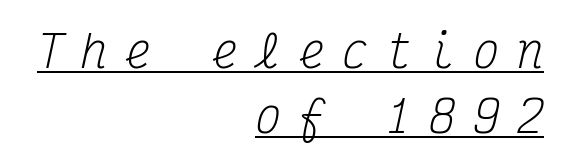
{"serif": "yes", "italic": "yes", "lean": "right", "slant_degrees": 12, "bold": "no", "weight": "regular", "width": "condensed", "stroke_contrast": "medium", "x_height": "medium", "monospaced": "yes", "underline": "yes", "align": "right", "line_spacing": "normal", "line_spacing_ratio": 1.47, "letter_spacing": "wide", "letter_spacing_em": 0.39, "glyph_px": 44}
